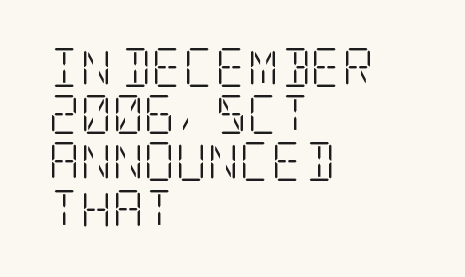
{"serif": "yes", "italic": "no", "bold": "no", "weight": "light", "width": "condensed", "stroke_contrast": "low", "x_height": "large", "underline": "no", "align": "left", "line_spacing_ratio": 1.21, "letter_spacing": "normal", "letter_spacing_em": 0.0, "glyph_px": 39}
